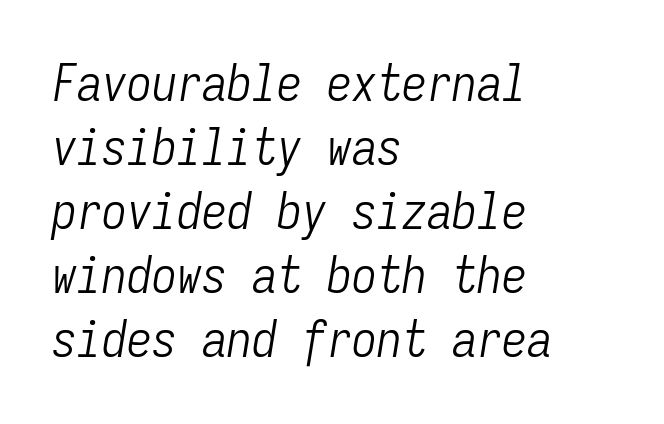
Q: Is the text bold? A: No.
Q: Is the text italic (slanted)? A: Yes, it leans right by about 9 degrees.
Q: Is the text underlined? A: No.
Q: How is the paragraph aligned? A: Left-aligned.
Q: Is the spacing between letters normal or unusually wide? A: Normal.
Q: Is the spacing between lines tight, normal or loose? A: Normal.
Q: Width (condensed, normal, or wide)? A: Condensed.
Q: Stroke contrast? A: Low.
Q: x-height? A: Medium.
Q: Monospaced? A: Yes.
